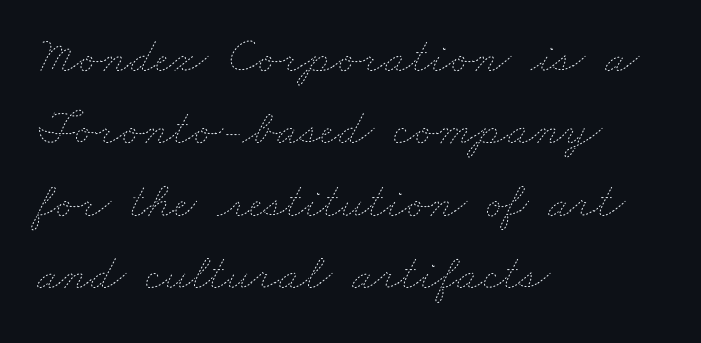
Every row of glyphs begins at an identical x-position on the left. The face looks like a standard text weight, possibly lighter. Letters rest on an invisible, unmarked baseline. How would I describe the line gaps? Plain and ordinary. How are the letters spaced? Ordinarily, with no added tracking. A typesetter would call this proportional, since set widths differ per character.
